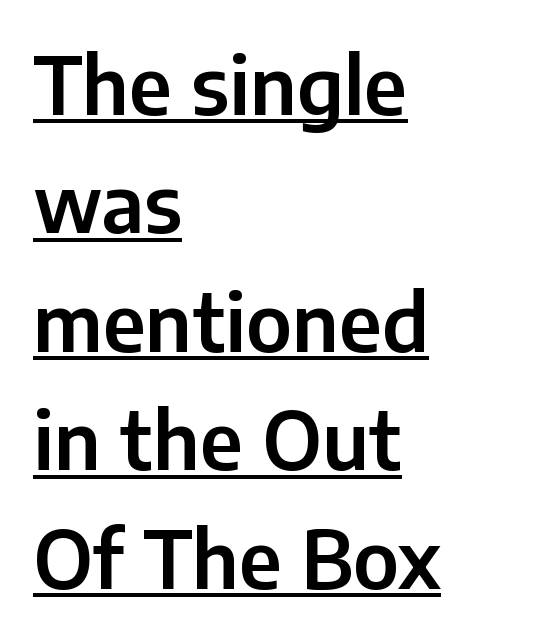
Students, note that the glyphs here touch the page at normal intervals. Casual observation: everything's shoved over to the left. This sample carries an underscore along the baseline area. Italic: no, the glyphs are upright roman. Line spacing here is normal.
